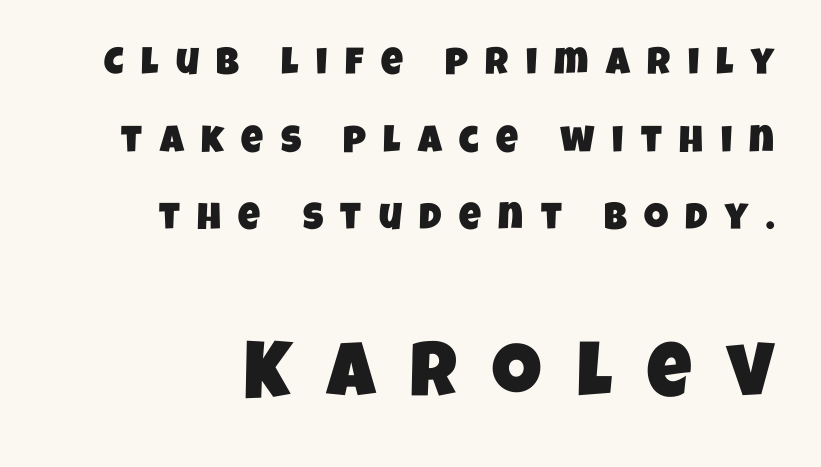
The image shows 77 px condensed sans-serif type; set right-aligned, loose line spacing (2.04x), unusually wide letter spacing (+0.46 em), not underlined; the second (bottom) block is 2.03x larger; low stroke contrast and a large x-height.
